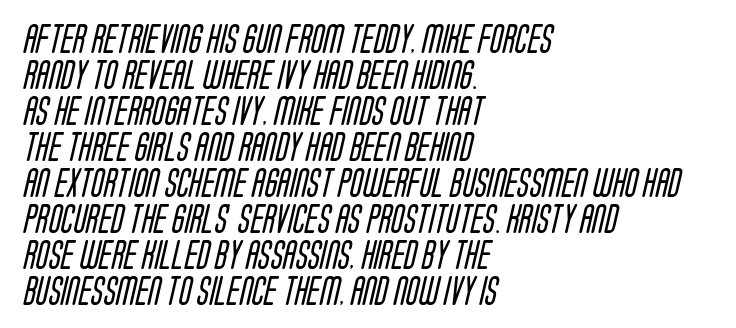
Grotesque or geometric, the face here clearly has no serifs. The compositor pushed each line to the left boundary. The strokes are not fattened; the text isn't bold. This rendering features lettering with no underline. Spacing verdict: proportional, widths tailored to each character.
